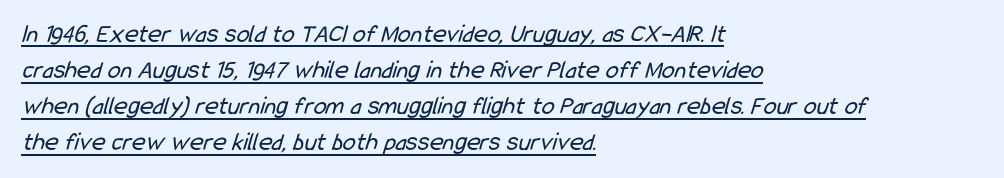
Vertically, the passage feels balanced, rows spaced as you'd expect. The letters look calm and open, with moderate or lighter stems. You could call the tracking neutral — neither tight nor loose. This sample is left-justified, so line endings fall wherever the words run out. Compared with undecorated copy, this sample adds a rule below the words.
